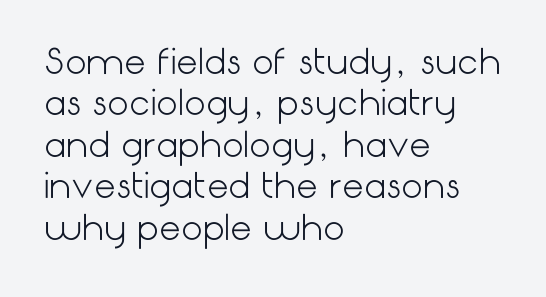
Q: Is the text bold? A: No.
Q: Is the text italic (slanted)? A: No, it is upright.
Q: Is the typeface a serif or a sans-serif typeface? A: Sans-serif.
Q: Is the text underlined? A: No.
Q: How is the paragraph aligned? A: Left-aligned.
Q: Is the spacing between letters normal or unusually wide? A: Normal.
Q: Width (condensed, normal, or wide)? A: Normal.
Q: Stroke contrast? A: Low.
Q: x-height? A: Medium.
